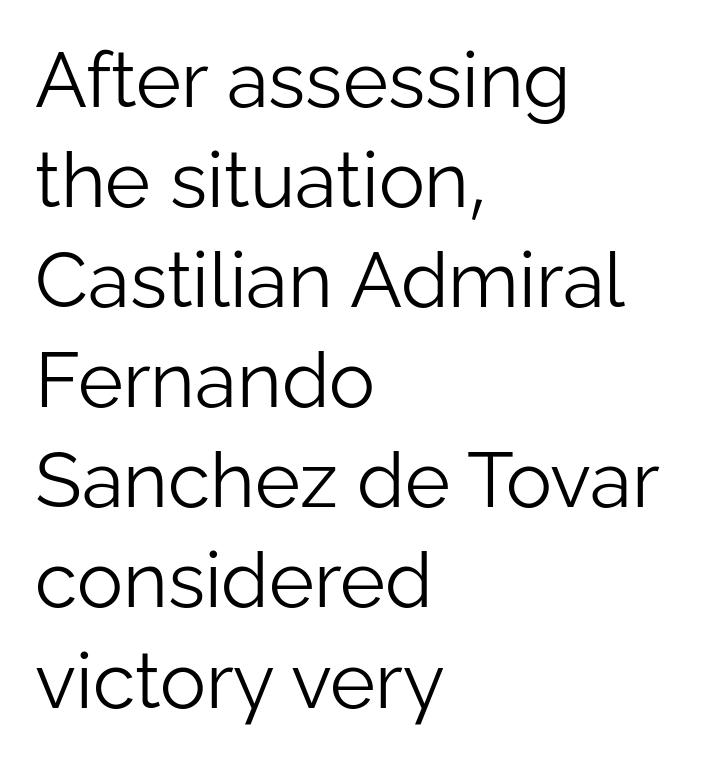
{"serif": "no", "italic": "no", "bold": "no", "weight": "light", "width": "normal", "stroke_contrast": "low", "x_height": "medium", "monospaced": "no", "underline": "no", "align": "left", "line_spacing": "normal", "line_spacing_ratio": 1.3, "letter_spacing": "normal", "letter_spacing_em": 0.0, "glyph_px": 77}
